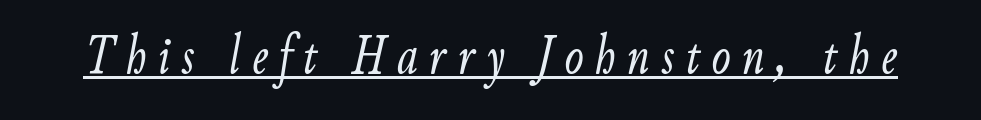
These characters rest on top of a visible drawn line. The weight tops out at a normal text grade. What stands out about the letter spacing? Its width — letters are far apart. Italic: yes, the glyphs are oblique. The passage shown is typed in a proportional face where columns would drift.
